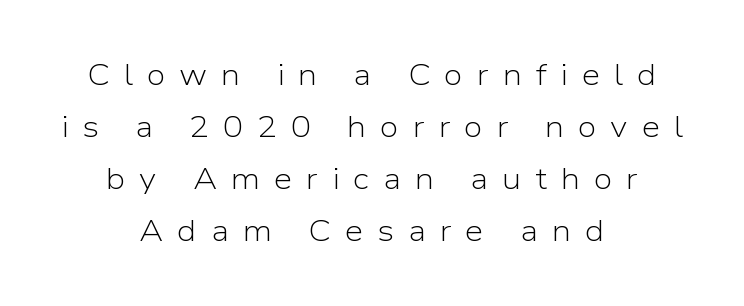
{"serif": "no", "italic": "no", "bold": "no", "weight": "light", "width": "normal", "stroke_contrast": "low", "x_height": "medium", "monospaced": "no", "underline": "no", "align": "center", "line_spacing_ratio": 1.73, "letter_spacing": "wide", "letter_spacing_em": 0.46, "glyph_px": 30}
